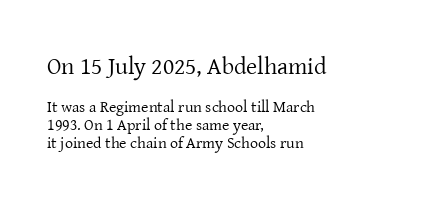
Q: Is the text bold? A: No.
Q: Is the text italic (slanted)? A: No, it is upright.
Q: Is the text underlined? A: No.
Q: How is the paragraph aligned? A: Left-aligned.
Q: Is the spacing between letters normal or unusually wide? A: Normal.
Q: Is the spacing between lines tight, normal or loose? A: Tight.
Q: Which block of text is set in a larger size, the first (top) or the second (bottom)? A: The first (top) one.
